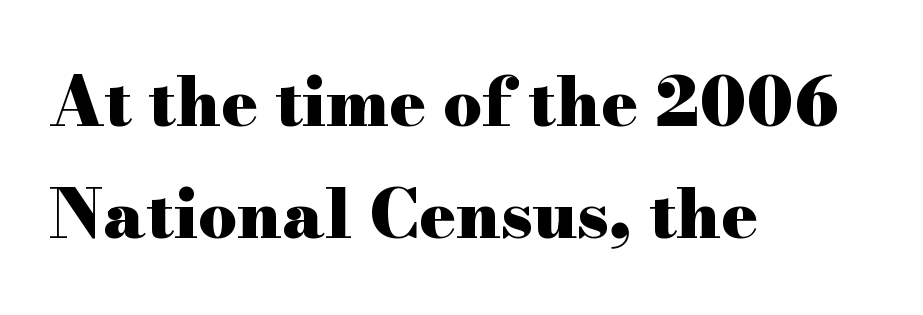
Decoration check: the copy has no underline. Weight: bold. Unlike a clean sans, this face finishes its strokes with serifs. The passage shown is typed in a proportional face where columns would drift.
